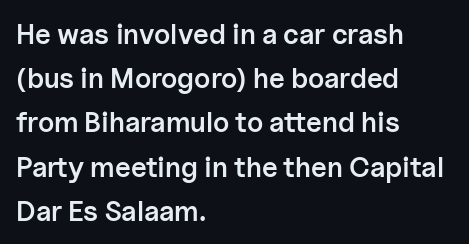
The image shows 28 px semibold sans-serif type, upright; set left-aligned, normal line spacing (1.58x), normal letter spacing, not underlined; low stroke contrast and a medium x-height.
